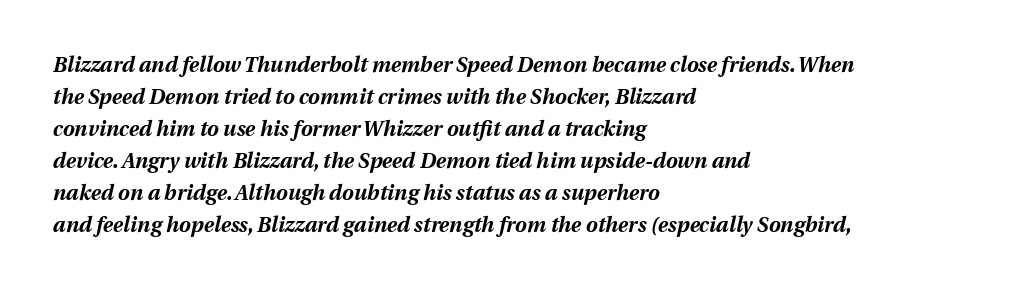
Q: Is the text bold? A: Yes.
Q: Is the text italic (slanted)? A: Yes, it leans right by about 12 degrees.
Q: Is the text underlined? A: No.
Q: How is the paragraph aligned? A: Left-aligned.
Q: Is the spacing between letters normal or unusually wide? A: Normal.
Q: Is the spacing between lines tight, normal or loose? A: Normal.
